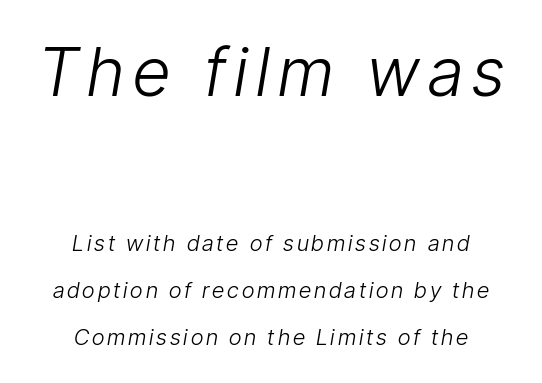
{"italic": "yes", "lean": "right", "slant_degrees": 9, "bold": "no", "weight": "light", "width": "condensed", "stroke_contrast": "low", "x_height": "medium", "monospaced": "no", "underline": "no", "align": "center", "line_spacing": "loose", "line_spacing_ratio": 2.15, "larger_block": "first", "size_ratio": 3.05, "glyph_px": 67}
